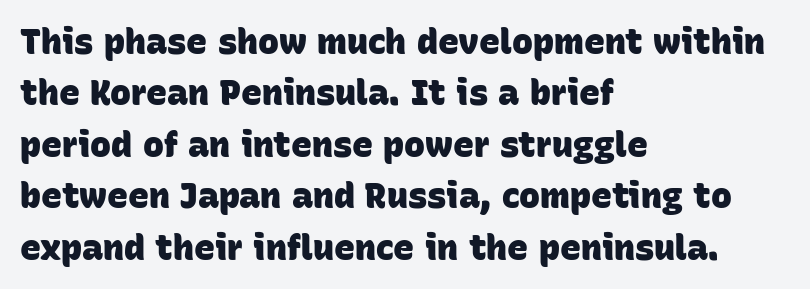
Q: Is the text bold? A: Yes.
Q: Is the typeface a serif or a sans-serif typeface? A: Sans-serif.
Q: Is the text underlined? A: No.
Q: How is the paragraph aligned? A: Left-aligned.
Q: Is the spacing between letters normal or unusually wide? A: Normal.
Q: Is the spacing between lines tight, normal or loose? A: Normal.
Q: Width (condensed, normal, or wide)? A: Normal.
Q: Stroke contrast? A: Low.
Q: x-height? A: Large.
Q: Monospaced? A: No.
